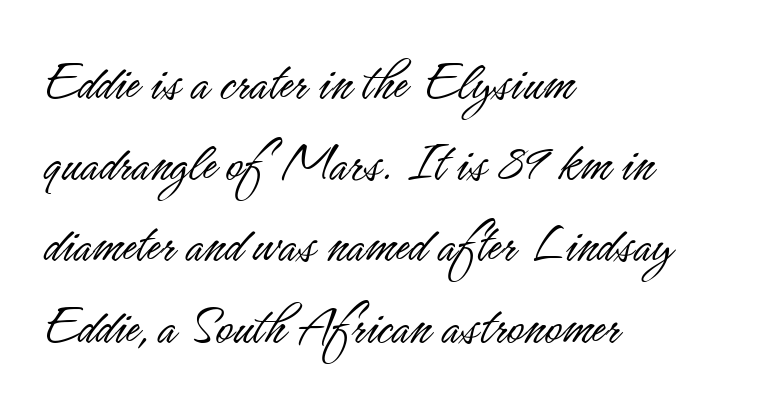
The image shows 58 px light, condensed sans-serif type; set left-aligned, normal line spacing (1.4x), normal letter spacing, not underlined; low stroke contrast and a small x-height.
